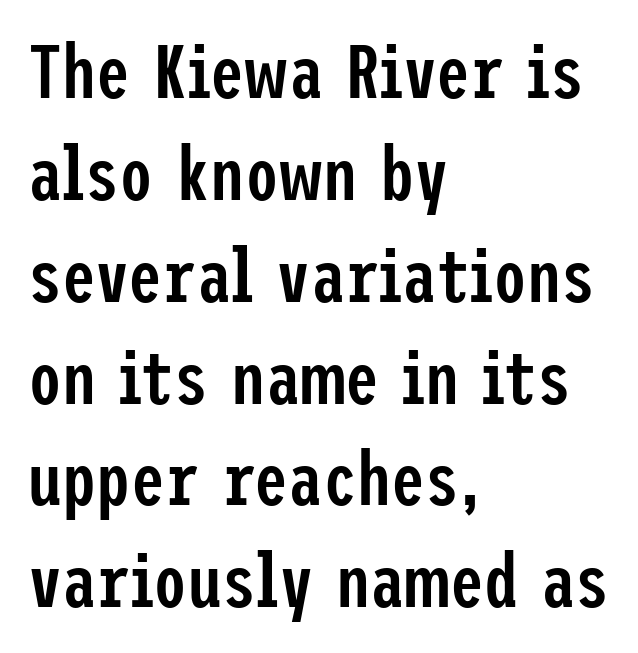
The image shows 76 px semibold, condensed sans-serif type, upright; set left-aligned, normal line spacing (1.34x), normal letter spacing, not underlined; low stroke contrast and a medium x-height.
